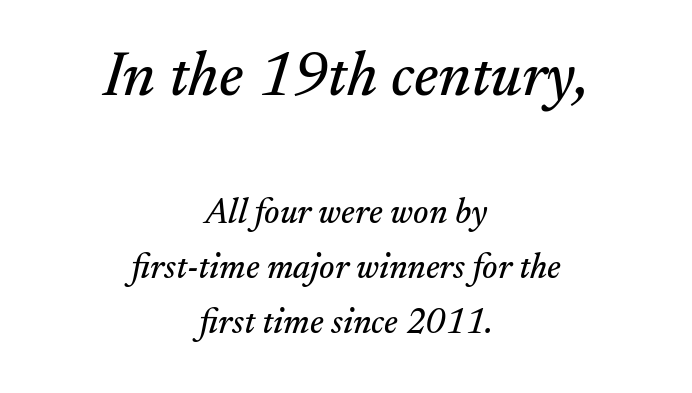
The image shows 62 px serif type, italic (leaning right); set centered, normal line spacing (1.58x), normal letter spacing, not underlined; the first (top) block is 1.77x larger; medium stroke contrast and a small x-height.
